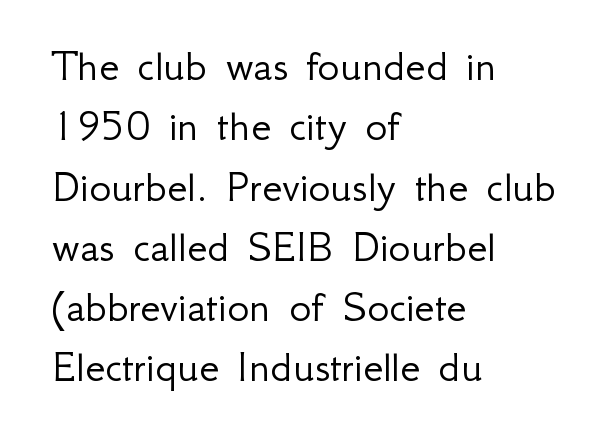
The image shows 46 px light sans-serif type, upright; set left-aligned, normal line spacing (1.31x), normal letter spacing, not underlined; low stroke contrast and a small x-height.
